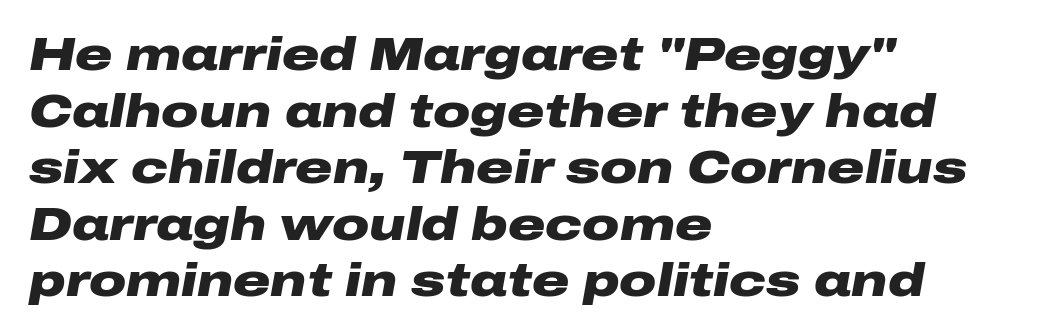
Q: Is the text bold? A: Yes.
Q: Is the text italic (slanted)? A: Yes, it leans right by about 10 degrees.
Q: Is the text underlined? A: No.
Q: How is the paragraph aligned? A: Left-aligned.
Q: Is the spacing between letters normal or unusually wide? A: Normal.
Q: Width (condensed, normal, or wide)? A: Wide.
Q: Stroke contrast? A: Low.
Q: x-height? A: Medium.
Q: Monospaced? A: No.
